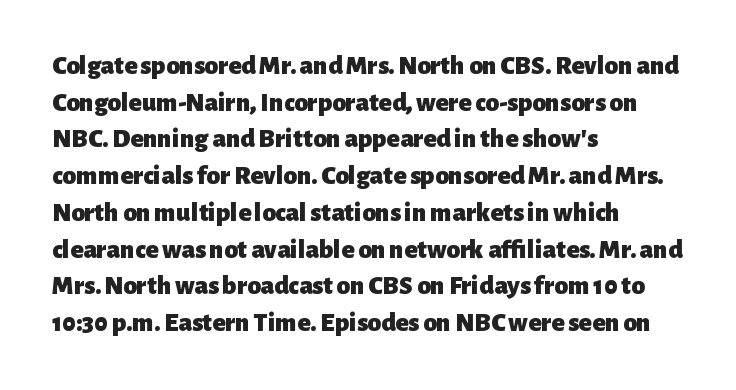
The image shows 27 px bold type, upright; set left-aligned, normal line spacing (1.36x), normal letter spacing, not underlined.
